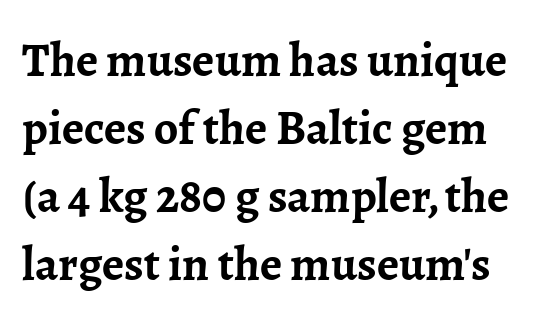
Q: Is the text bold? A: Yes.
Q: Is the text italic (slanted)? A: No, it is upright.
Q: Is the typeface a serif or a sans-serif typeface? A: Serif.
Q: Is the text underlined? A: No.
Q: Is the spacing between letters normal or unusually wide? A: Normal.
Q: Is the spacing between lines tight, normal or loose? A: Normal.
Q: Width (condensed, normal, or wide)? A: Normal.
Q: Stroke contrast? A: Low.
Q: x-height? A: Medium.
Q: Monospaced? A: No.
